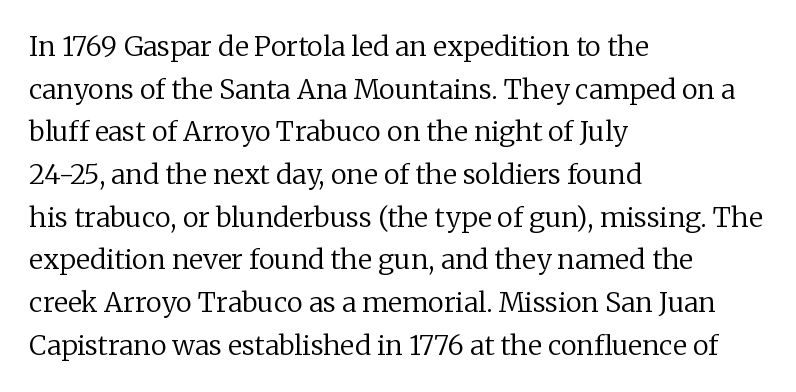
{"italic": "no", "bold": "no", "underline": "no", "align": "left", "line_spacing": "normal", "line_spacing_ratio": 1.58, "letter_spacing": "normal", "letter_spacing_em": 0.0, "glyph_px": 27}
